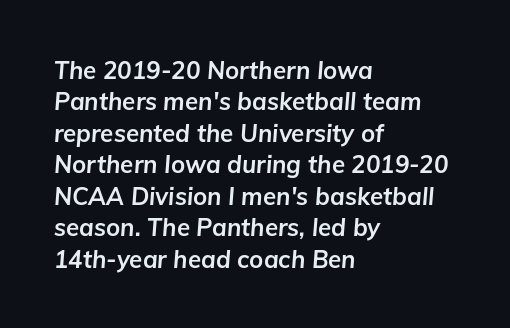
Q: Is the text bold? A: Yes.
Q: Is the text italic (slanted)? A: Yes, it leans right by about 5 degrees.
Q: Is the text underlined? A: No.
Q: How is the paragraph aligned? A: Left-aligned.
Q: Is the spacing between letters normal or unusually wide? A: Normal.
Q: Is the spacing between lines tight, normal or loose? A: Normal.
